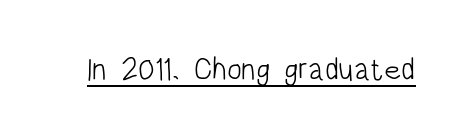
Q: Is the text bold? A: No.
Q: Is the text italic (slanted)? A: No, it is upright.
Q: Is the typeface a serif or a sans-serif typeface? A: Sans-serif.
Q: Is the text underlined? A: Yes.
Q: Is the spacing between letters normal or unusually wide? A: Normal.
Q: Width (condensed, normal, or wide)? A: Condensed.
Q: Stroke contrast? A: Low.
Q: x-height? A: Large.
Q: Monospaced? A: No.
